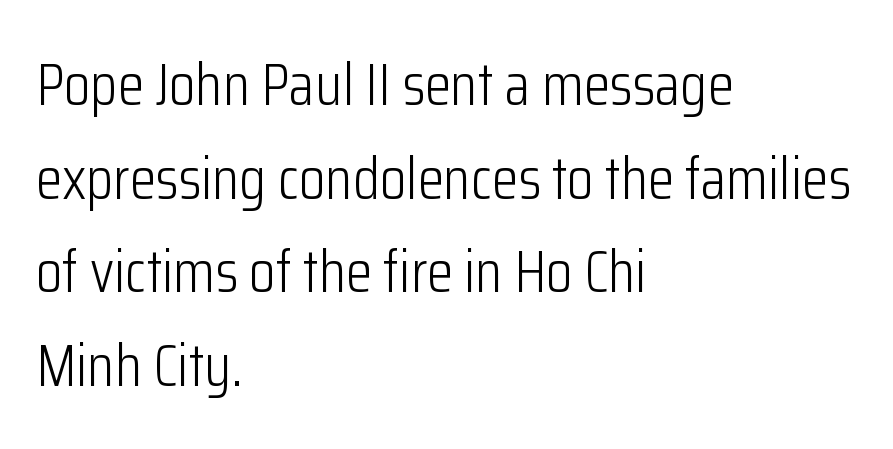
Q: Is the text bold? A: No.
Q: Is the text italic (slanted)? A: No, it is upright.
Q: Is the typeface a serif or a sans-serif typeface? A: Sans-serif.
Q: Is the text underlined? A: No.
Q: How is the paragraph aligned? A: Left-aligned.
Q: Is the spacing between letters normal or unusually wide? A: Normal.
Q: Is the spacing between lines tight, normal or loose? A: Normal.
Q: Width (condensed, normal, or wide)? A: Condensed.
Q: Stroke contrast? A: Low.
Q: x-height? A: Medium.
Q: Monospaced? A: No.
